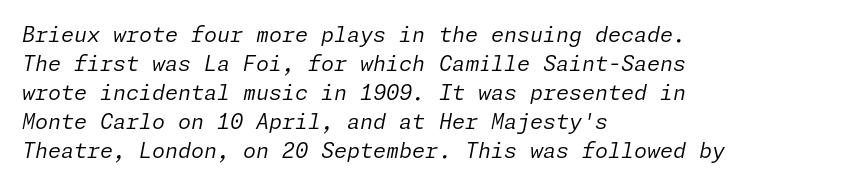
Q: Is the text bold? A: No.
Q: Is the text italic (slanted)? A: Yes, it leans right by about 11 degrees.
Q: Is the text underlined? A: No.
Q: How is the paragraph aligned? A: Left-aligned.
Q: Is the spacing between letters normal or unusually wide? A: Normal.
Q: Is the spacing between lines tight, normal or loose? A: Normal.
